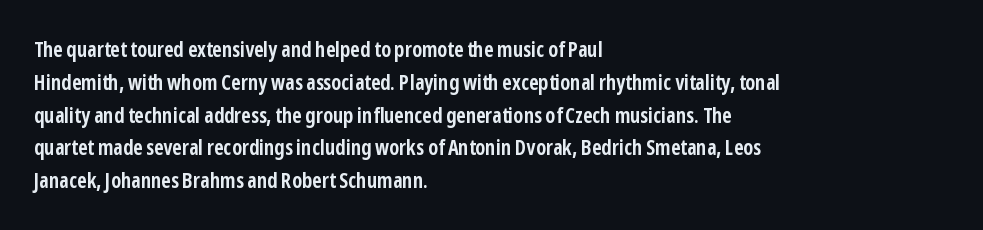
The image shows 21 px bold type, upright; set left-aligned, normal line spacing (1.56x), normal letter spacing, not underlined.
